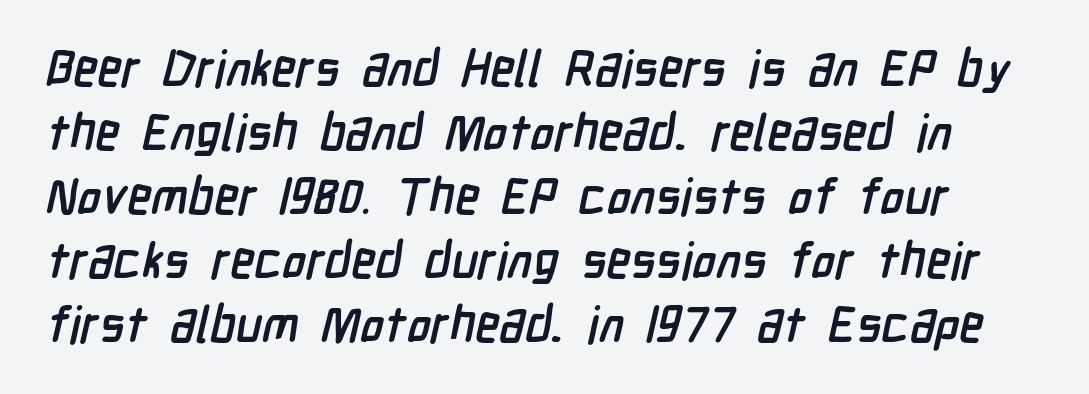
The image shows 50 px semibold, condensed sans-serif type; set normal line spacing (1.28x), normal letter spacing, not underlined; low stroke contrast and a medium x-height.
